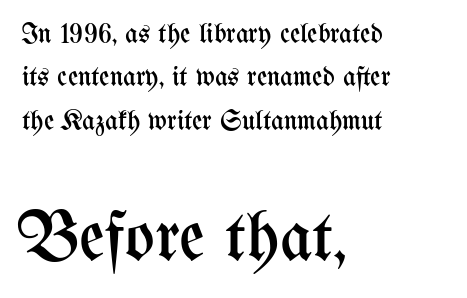
{"italic": "no", "bold": "no", "weight": "regular", "width": "condensed", "stroke_contrast": "medium", "x_height": "medium", "monospaced": "no", "underline": "no", "align": "left", "line_spacing": "normal", "line_spacing_ratio": 1.55, "letter_spacing": "normal", "letter_spacing_em": 0.0, "larger_block": "second", "size_ratio": 2.5, "glyph_px": 70}
